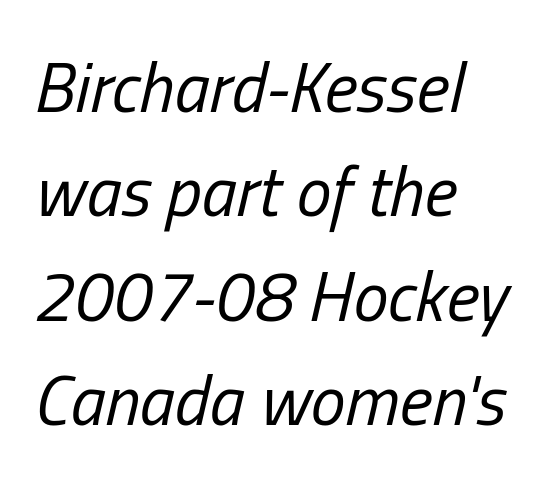
Lines of text with bare space underneath. Words appear dense and cohesive because spacing is normal. Think standard paragraph weight, or any step lighter than that. Think of a printed novel: that variable character pitch is what you see here.
